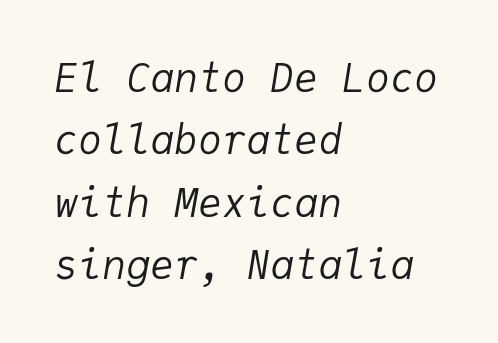
{"italic": "yes", "lean": "right", "slant_degrees": 9, "bold": "no", "weight": "regular", "width": "normal", "stroke_contrast": "low", "x_height": "medium", "monospaced": "yes", "underline": "no", "align": "left", "line_spacing": "normal", "line_spacing_ratio": 1.56, "letter_spacing": "normal", "letter_spacing_em": 0.0, "glyph_px": 40}
